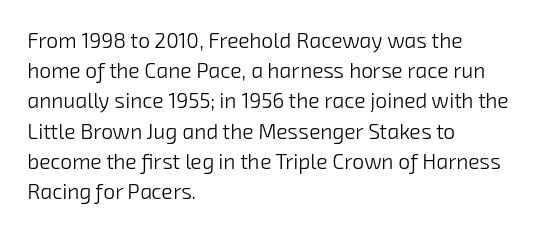
Q: Is the text bold? A: No.
Q: Is the text underlined? A: No.
Q: How is the paragraph aligned? A: Left-aligned.
Q: Is the spacing between letters normal or unusually wide? A: Normal.
Q: Is the spacing between lines tight, normal or loose? A: Normal.
